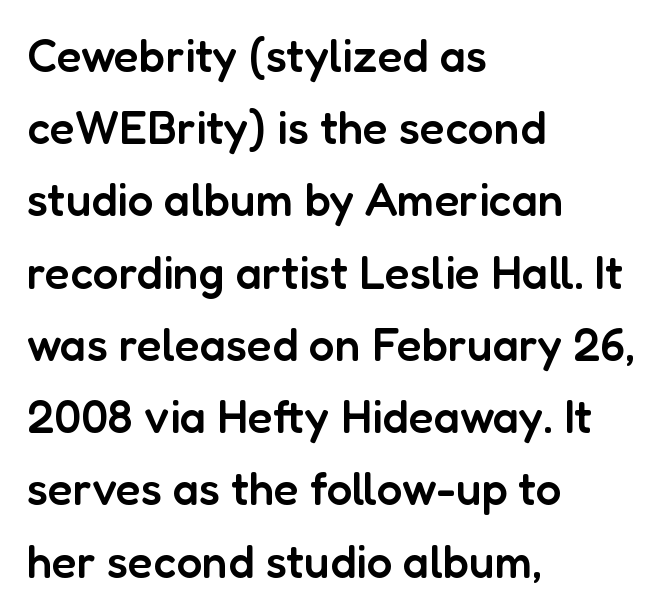
{"serif": "no", "italic": "no", "bold": "semi", "weight": "semibold", "width": "normal", "stroke_contrast": "low", "x_height": "medium", "monospaced": "no", "underline": "no", "align": "left", "line_spacing": "normal", "line_spacing_ratio": 1.57, "letter_spacing": "normal", "letter_spacing_em": 0.0, "glyph_px": 46}
